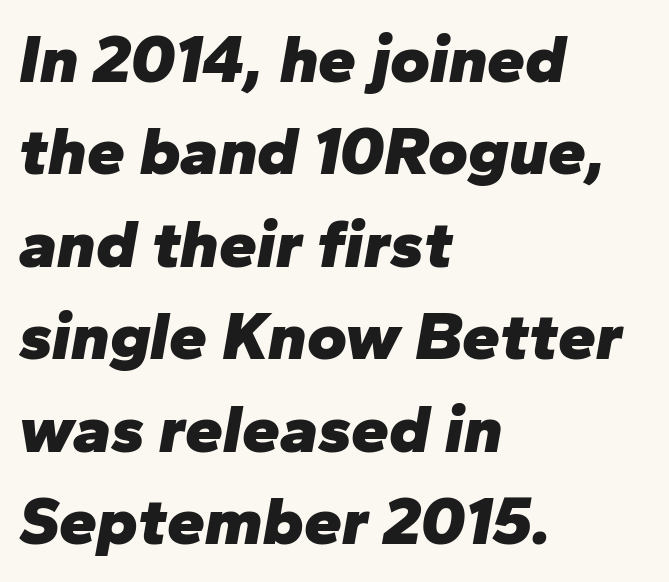
The image shows 68 px heavy type, italic (leaning right); set left-aligned, normal line spacing (1.36x), normal letter spacing, not underlined; low stroke contrast and a medium x-height.
